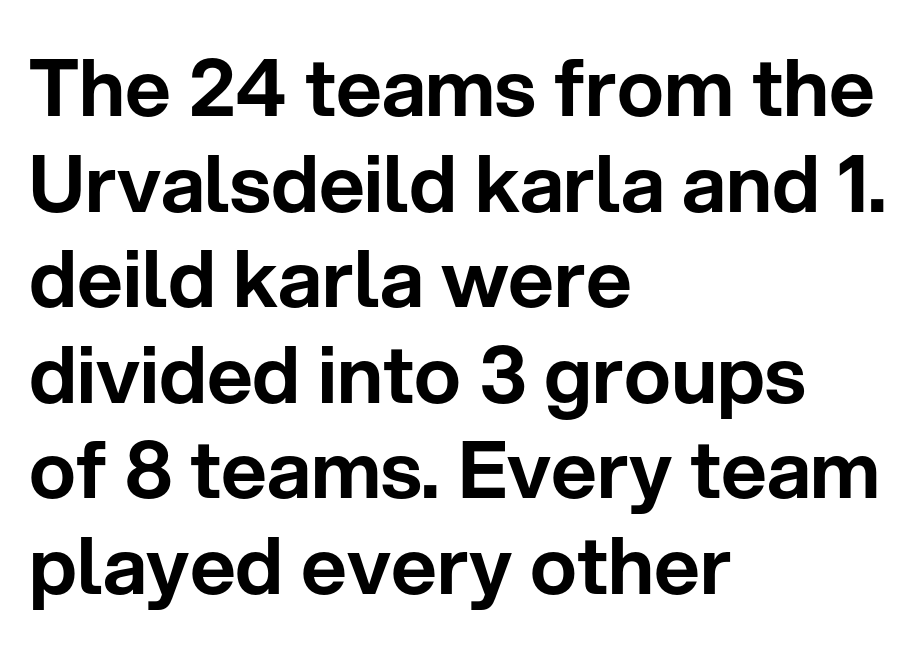
Q: Is the text italic (slanted)? A: No, it is upright.
Q: Is the typeface a serif or a sans-serif typeface? A: Sans-serif.
Q: Is the text underlined? A: No.
Q: How is the paragraph aligned? A: Left-aligned.
Q: Is the spacing between letters normal or unusually wide? A: Normal.
Q: Width (condensed, normal, or wide)? A: Normal.
Q: Stroke contrast? A: Low.
Q: x-height? A: Medium.
Q: Monospaced? A: No.
